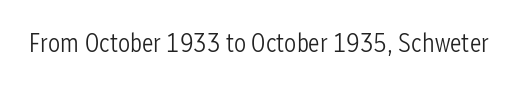
Has an underline been added? It has not. The type is set solid horizontally, with unmodified tracking. The characters are drawn with everyday or finer stroke widths. Every character sits straight up, as roman type does.
